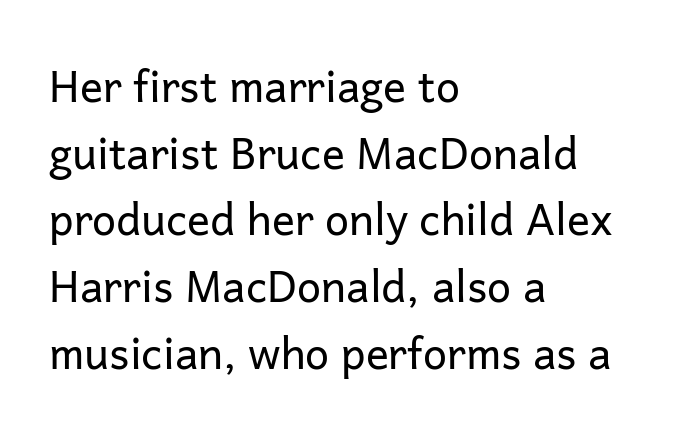
Nothing sits at the stroke ends, so this counts as sans-serif. The letters advance in unequal steps, a hallmark of proportional type. Here the glyphs are tracked normally, forming tight word shapes. The lettering stays uniformly vertical, giving the passage a roman look. The face looks like a standard text weight, possibly lighter. This rendering uses left alignment, leaving the right contour irregular.
